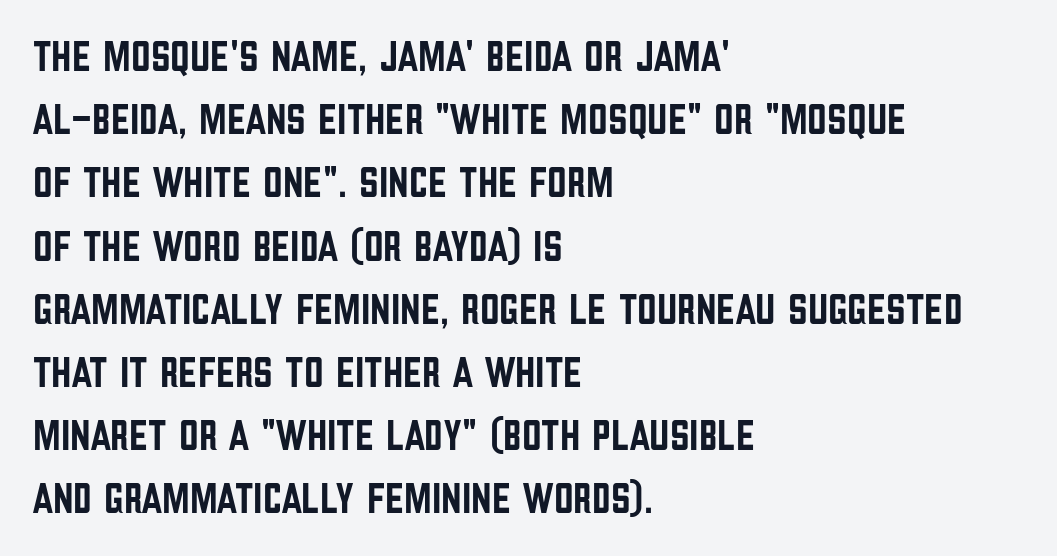
{"serif": "no", "italic": "no", "width": "condensed", "stroke_contrast": "low", "x_height": "large", "monospaced": "no", "underline": "no", "align": "left", "line_spacing": "normal", "line_spacing_ratio": 1.47, "letter_spacing": "normal", "letter_spacing_em": 0.0, "glyph_px": 43}
